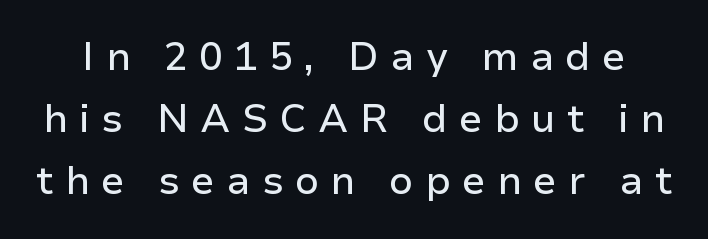
The image shows 39 px sans-serif type, upright; set normal line spacing (1.59x), unusually wide letter spacing (+0.29 em), not underlined; low stroke contrast and a medium x-height.
